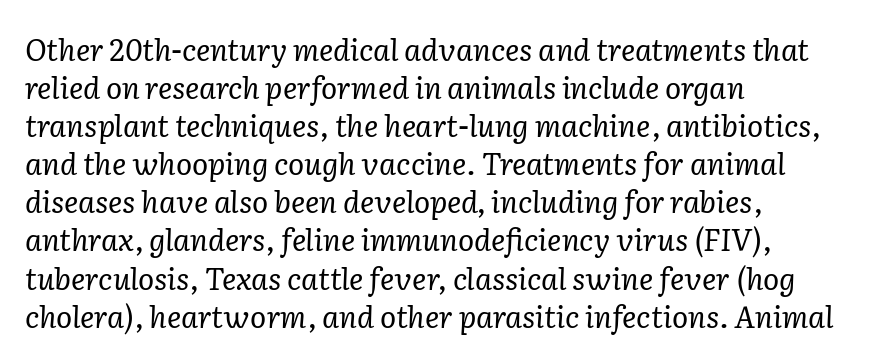
Is the block centered? No — it sits flush against the left margin. Unmarked baselines from the first word to the last. Regular leading. Characters are canted at an angle relative to the baseline's perpendicular. Is the stroke heavy? The answer is a plain regular-or-lighter.
